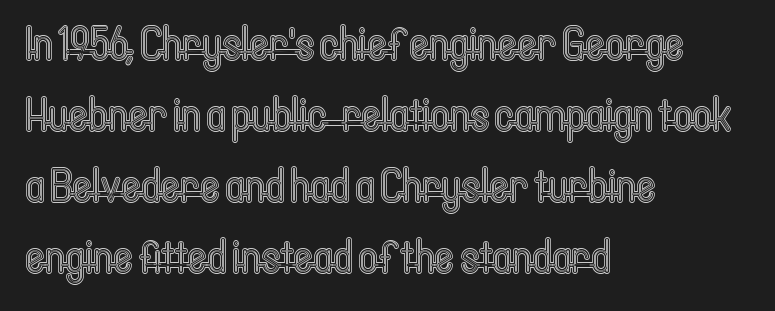
{"italic": "no", "width": "condensed", "x_height": "medium", "monospaced": "no", "underline": "no", "align": "left", "line_spacing": "normal", "line_spacing_ratio": 1.51, "letter_spacing": "normal", "letter_spacing_em": 0.0, "glyph_px": 47}
